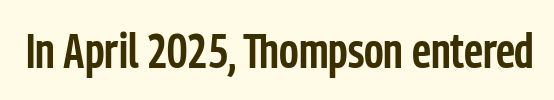
Anything drawn beneath the words? Only blank space. The face used here is proportionally spaced, like ordinary book or web type. The type is set solid horizontally, with unmodified tracking. Stroke thickness is moderately raised; the sample reads as semibold. Ascenders rise straight up at ninety degrees.
